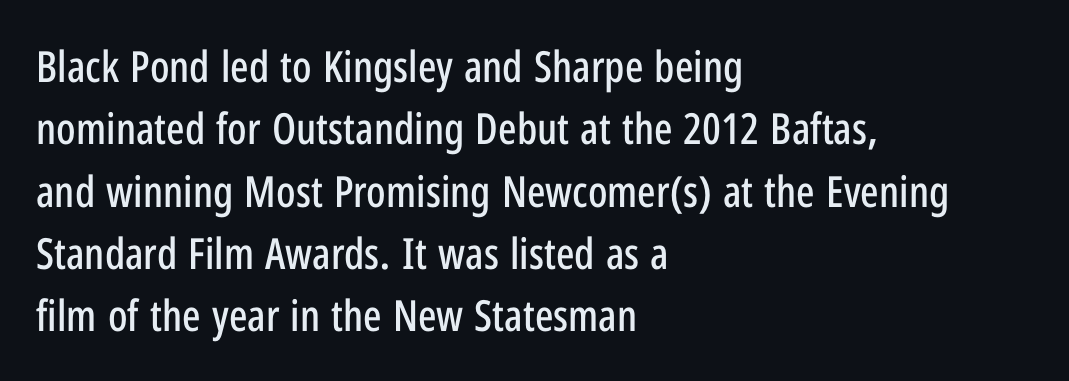
Successive baselines arrive at the customary interval. Quick note: not italic, upright. This rendering uses left alignment, leaving the right contour irregular. The passage shown has conventional tracking throughout. A typesetter would label this face a sans. Here the designer chose a conventional face with non-uniform glyph widths.
